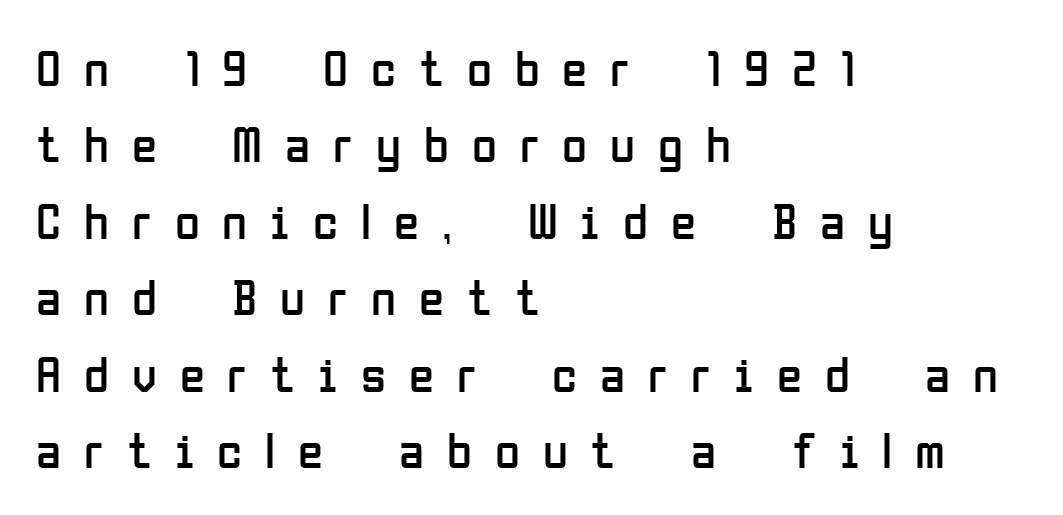
{"serif": "no", "italic": "no", "bold": "no", "weight": "regular", "width": "condensed", "stroke_contrast": "low", "x_height": "medium", "monospaced": "no", "underline": "no", "align": "left", "line_spacing": "normal", "line_spacing_ratio": 1.5, "letter_spacing": "wide", "letter_spacing_em": 0.45, "glyph_px": 51}
